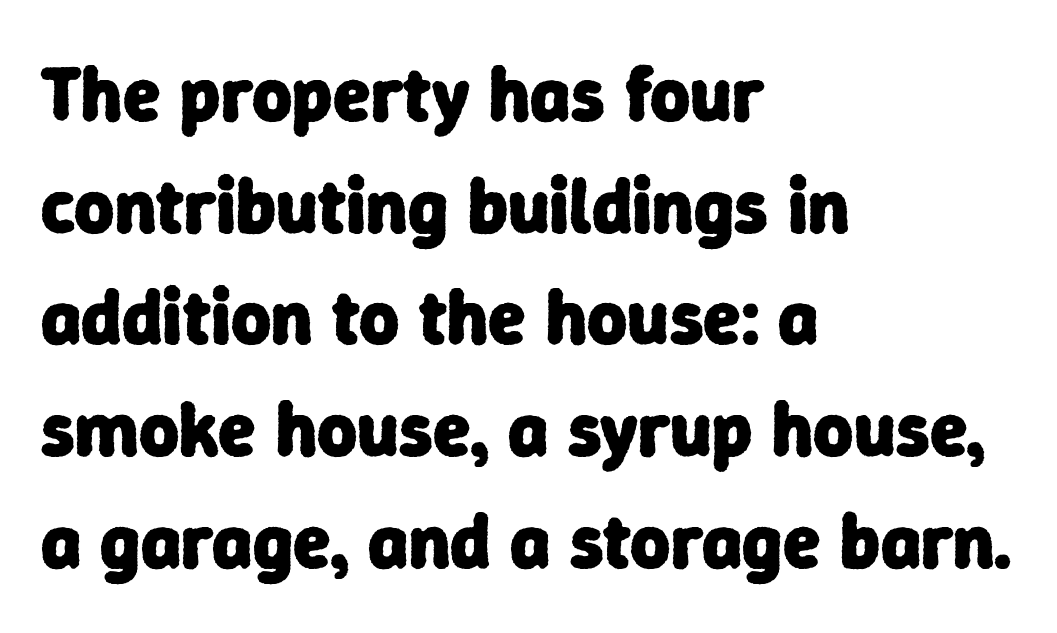
The image shows 77 px heavy sans-serif type; set left-aligned, normal line spacing (1.45x), normal letter spacing, not underlined; low stroke contrast and a medium x-height.
